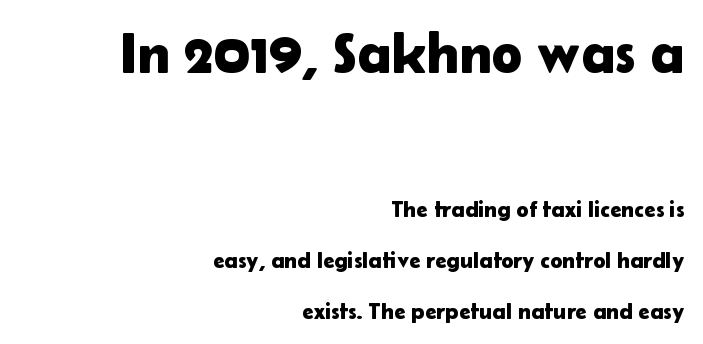
Clear beneath every line of the passage. Does the type have serifs? No, each stem ends abruptly. Loosely led — the rows are spread out. The font's upright variant was chosen for this text. Size hierarchy here favors the leading block over the trailing one. Is the letter spacing exaggerated? No — it looks like the ordinary default.
